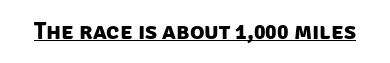
The image shows 24 px bold type; set normal letter spacing, underlined.
